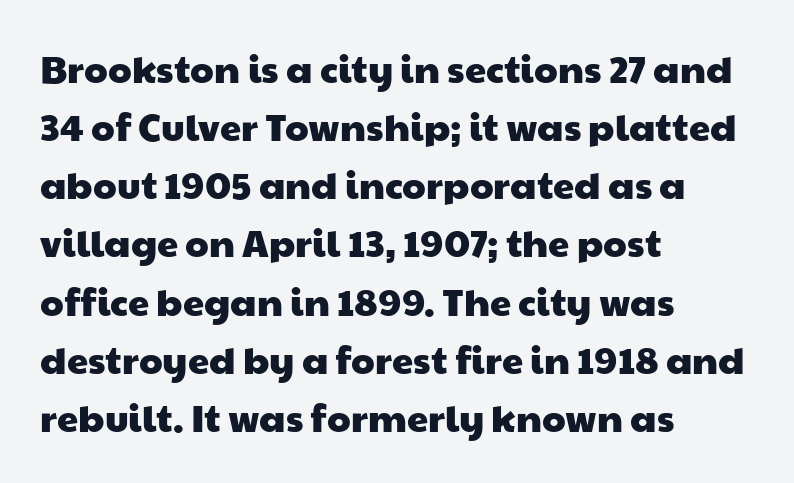
{"serif": "no", "width": "wide", "stroke_contrast": "low", "x_height": "medium", "monospaced": "no", "underline": "no", "align": "left", "line_spacing": "normal", "line_spacing_ratio": 1.53, "letter_spacing": "normal", "letter_spacing_em": 0.0, "glyph_px": 38}
